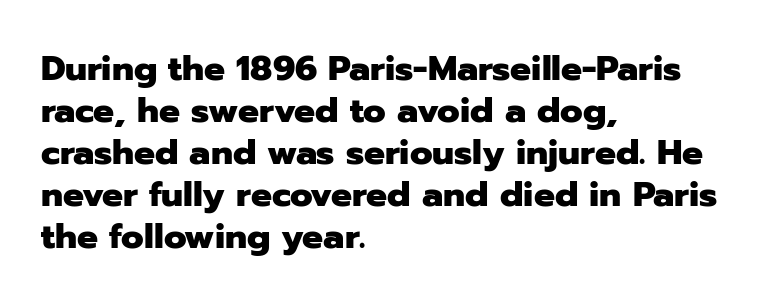
The type family on display is of the sans-serif kind. Bold? Absolutely — the strokes are thick and heavy. Here the designer chose a conventional face with non-uniform glyph widths. These lines are set flush left with a ragged right edge.
